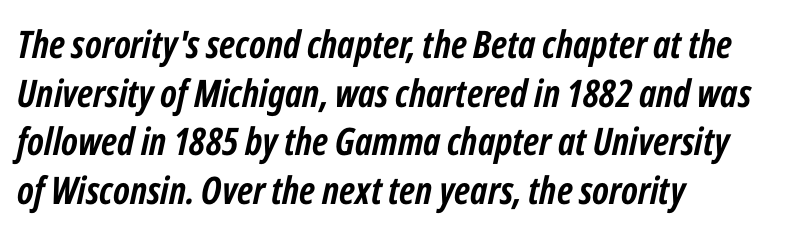
The rendering uses a bold face; every stroke is thick and dark. Proportional: the letters do not fall into vertical columns. The zone under the glyphs is completely vacant. Line spacing here is normal. Honestly, the letter spacing is just normal — you wouldn't notice it.
